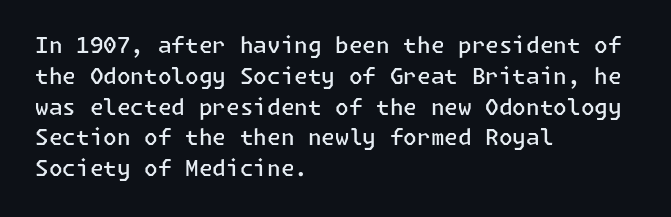
{"italic": "no", "bold": "semi", "underline": "no", "align": "left", "line_spacing": "normal", "line_spacing_ratio": 1.4, "letter_spacing": "normal", "letter_spacing_em": 0.0, "glyph_px": 22}
